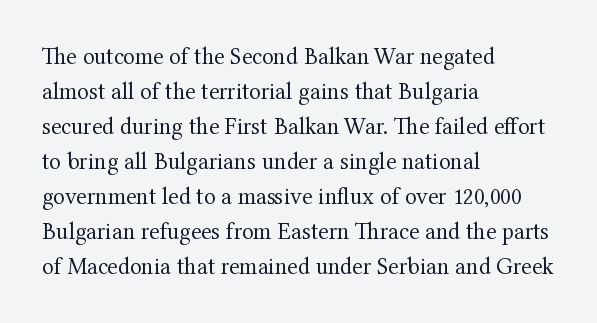
The image shows 24 px text type, upright; set left-aligned, normal line spacing (1.46x), normal letter spacing, not underlined.
